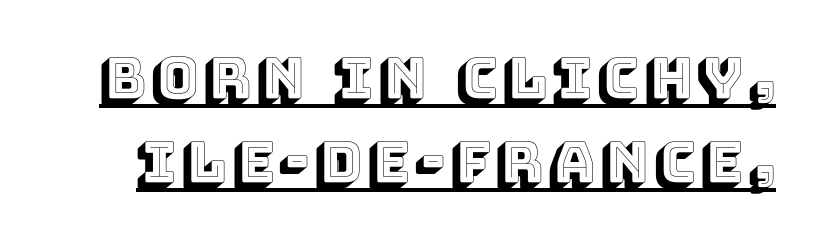
Reading down the column, the eye jumps a familiar distance to each next line. Does a line run under the words? Yes, clearly. The passage shown is typed in a proportional face where columns would drift. Ascenders rise straight up at ninety degrees.
